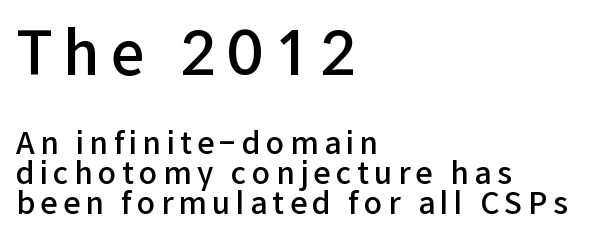
Layout note: lines flush left. You could barely slide anything between these rows. Typographic density is moderately raised because the face is semibold. Underline: absent. Style check: upright.
